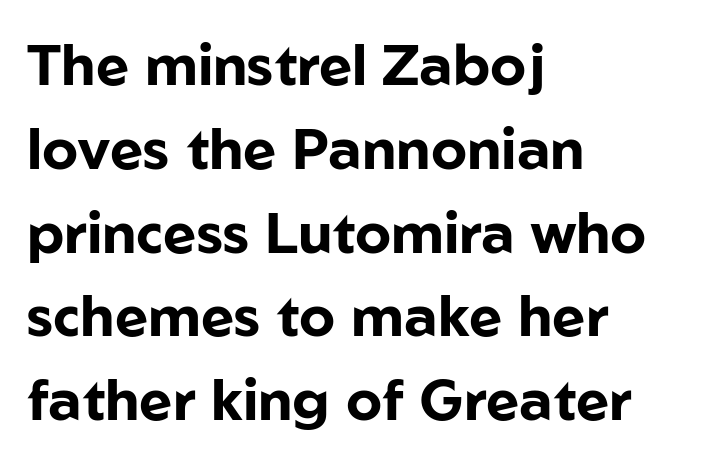
Q: Is the text bold? A: Yes.
Q: Is the text italic (slanted)? A: No, it is upright.
Q: Is the typeface a serif or a sans-serif typeface? A: Sans-serif.
Q: Is the text underlined? A: No.
Q: How is the paragraph aligned? A: Left-aligned.
Q: Is the spacing between letters normal or unusually wide? A: Normal.
Q: Is the spacing between lines tight, normal or loose? A: Normal.
Q: Width (condensed, normal, or wide)? A: Normal.
Q: Stroke contrast? A: Low.
Q: x-height? A: Medium.
Q: Monospaced? A: No.
